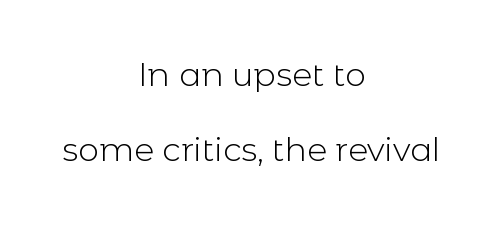
{"serif": "no", "italic": "no", "bold": "no", "weight": "light", "width": "normal", "x_height": "medium", "monospaced": "no", "underline": "no", "align": "center", "line_spacing": "loose", "line_spacing_ratio": 2.28, "letter_spacing": "normal", "letter_spacing_em": 0.0, "glyph_px": 33}
